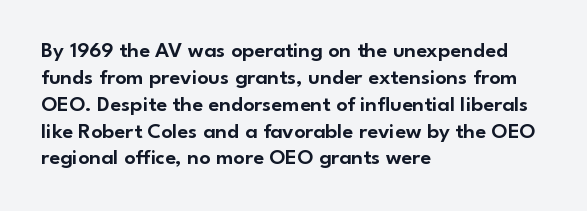
The image shows 22 px text type, upright; set left-aligned, line spacing 1.22x, normal letter spacing, not underlined.
